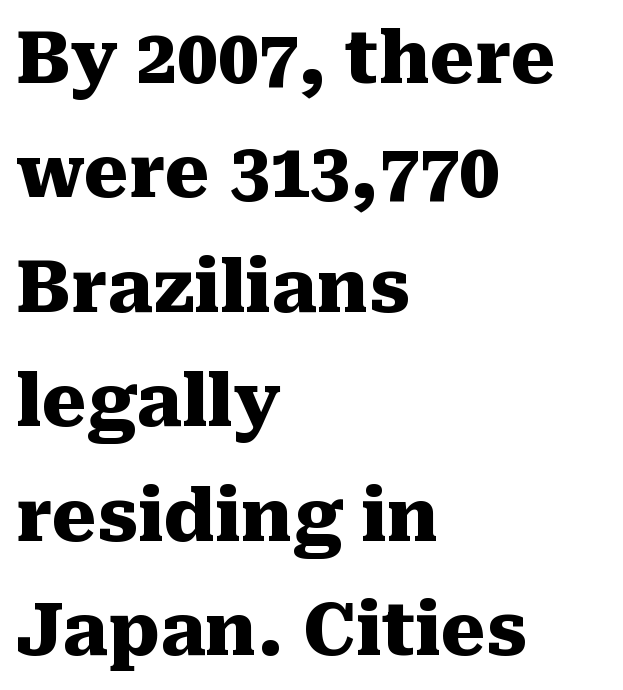
Q: Is the text bold? A: Yes.
Q: Is the text italic (slanted)? A: No, it is upright.
Q: Is the typeface a serif or a sans-serif typeface? A: Serif.
Q: Is the text underlined? A: No.
Q: How is the paragraph aligned? A: Left-aligned.
Q: Is the spacing between letters normal or unusually wide? A: Normal.
Q: Is the spacing between lines tight, normal or loose? A: Normal.
Q: Width (condensed, normal, or wide)? A: Normal.
Q: Stroke contrast? A: Medium.
Q: x-height? A: Medium.
Q: Monospaced? A: No.
